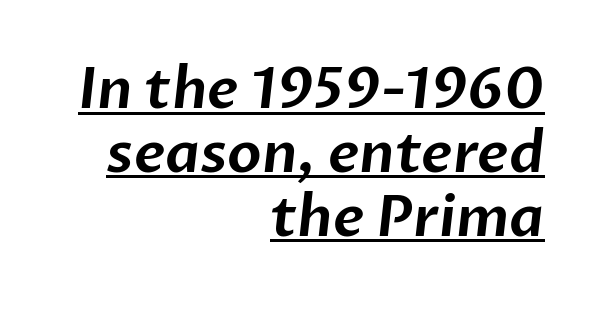
{"serif": "no", "width": "normal", "stroke_contrast": "low", "x_height": "medium", "monospaced": "no", "underline": "yes", "align": "right", "line_spacing": "tight", "line_spacing_ratio": 1.14, "letter_spacing": "normal", "letter_spacing_em": 0.0, "glyph_px": 56}
